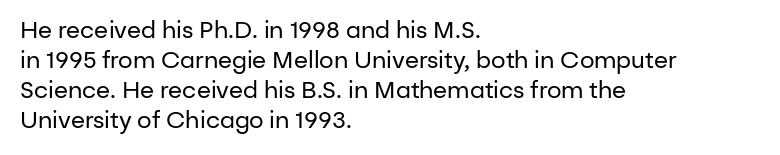
{"italic": "no", "bold": "no", "underline": "no", "align": "left", "line_spacing": "normal", "line_spacing_ratio": 1.31, "letter_spacing": "normal", "letter_spacing_em": 0.0, "glyph_px": 23}
